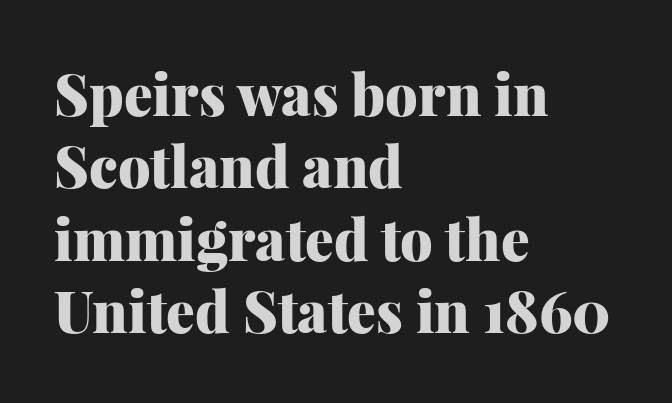
Q: Is the text bold? A: Yes.
Q: Is the text italic (slanted)? A: No, it is upright.
Q: Is the typeface a serif or a sans-serif typeface? A: Serif.
Q: Is the text underlined? A: No.
Q: How is the paragraph aligned? A: Left-aligned.
Q: Is the spacing between letters normal or unusually wide? A: Normal.
Q: Is the spacing between lines tight, normal or loose? A: Normal.
Q: Width (condensed, normal, or wide)? A: Normal.
Q: Stroke contrast? A: Medium.
Q: x-height? A: Medium.
Q: Monospaced? A: No.
